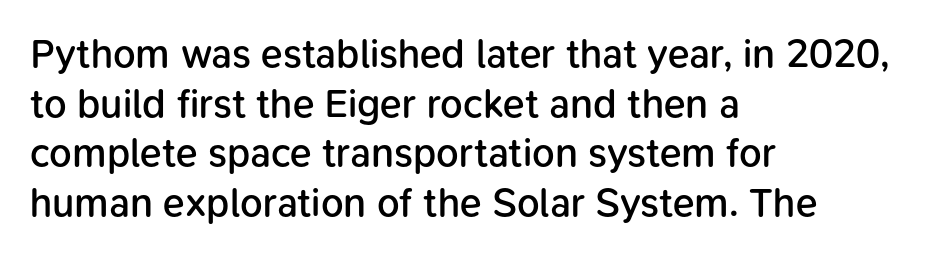
The specimen omits any rule beneath the text block's lines. The specimen reads as upright at a glance. Between one letter and the next there's only the usual sliver of space. Layout note: lines flush left.
